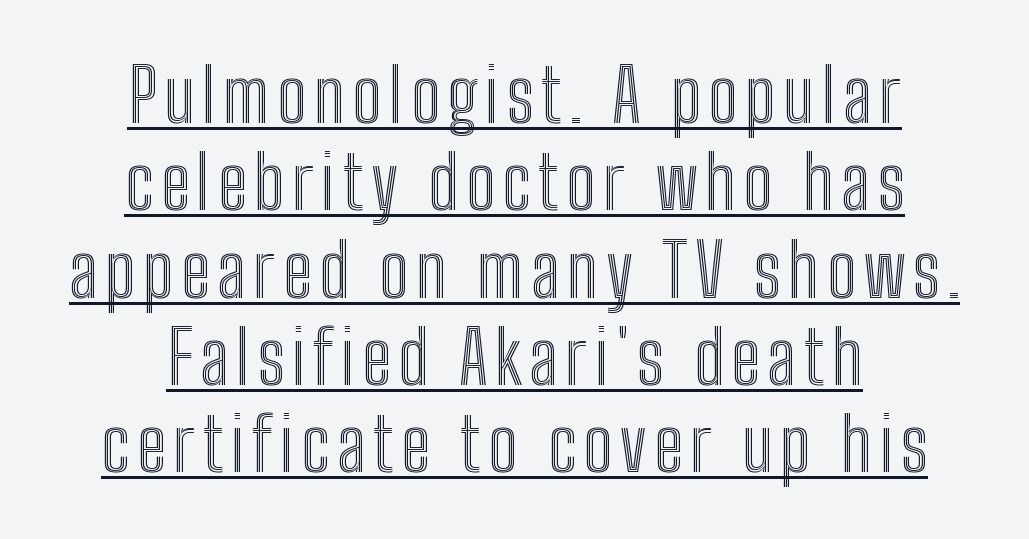
The image shows 74 px condensed type, upright; set centered, line spacing 1.18x, underlined; a medium x-height.
